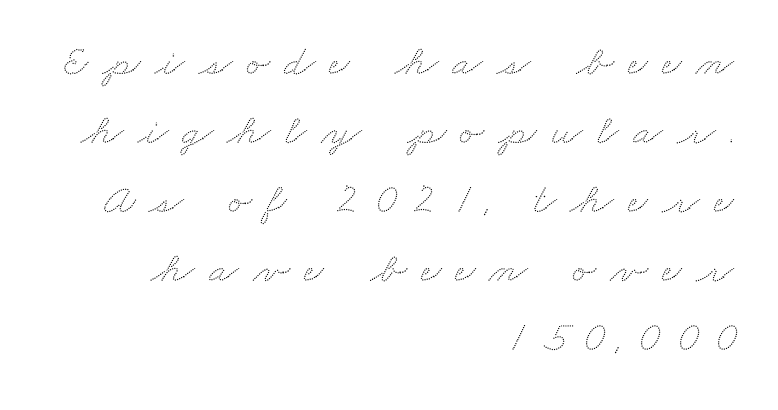
The image shows 44 px wide type; set right-aligned, normal line spacing (1.57x), unusually wide letter spacing (+0.32 em), not underlined; low stroke contrast and a small x-height.
